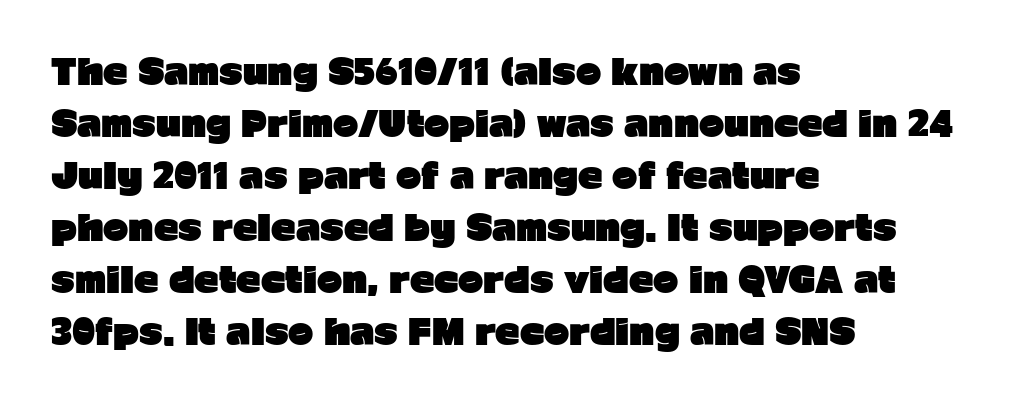
The image shows 34 px heavy sans-serif type, upright; set left-aligned, normal line spacing (1.53x), normal letter spacing, not underlined; low stroke contrast and a medium x-height.
